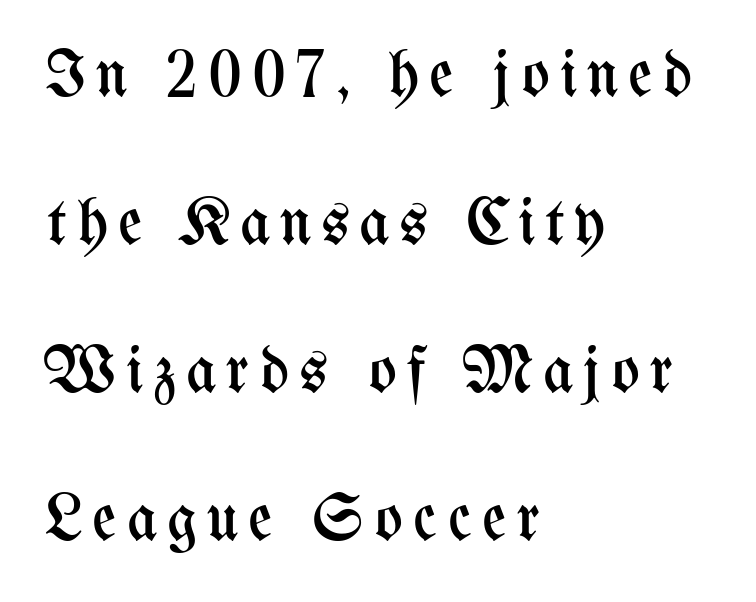
The image shows 66 px regular-weight, condensed type, upright; set left-aligned, loose line spacing (2.24x), not underlined; medium stroke contrast and a medium x-height.
